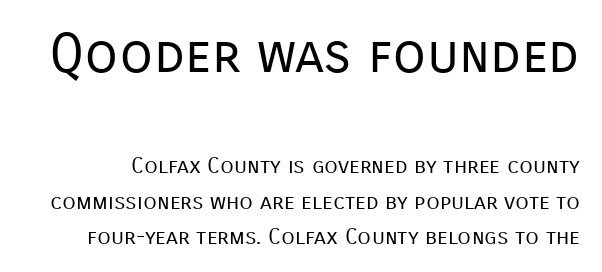
{"serif": "no", "italic": "no", "bold": "no", "weight": "regular", "width": "normal", "stroke_contrast": "low", "x_height": "medium", "monospaced": "no", "underline": "no", "line_spacing": "normal", "line_spacing_ratio": 1.61, "letter_spacing": "normal", "letter_spacing_em": 0.0, "larger_block": "first", "size_ratio": 2.45, "glyph_px": 54}
